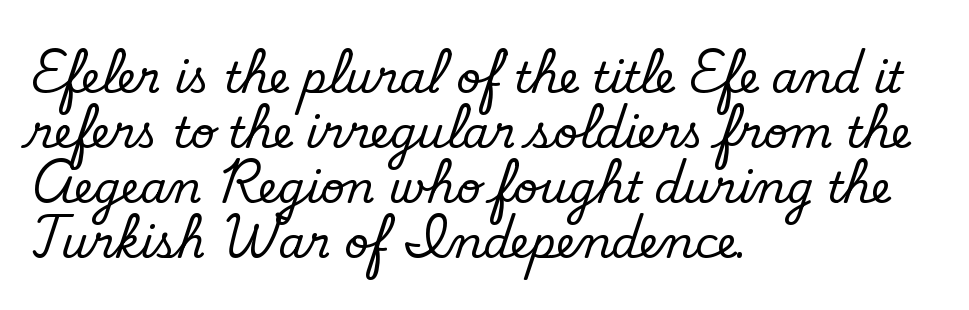
The image shows 43 px regular-weight sans-serif type; set left-aligned, normal line spacing (1.28x), normal letter spacing, not underlined; low stroke contrast and a small x-height.
